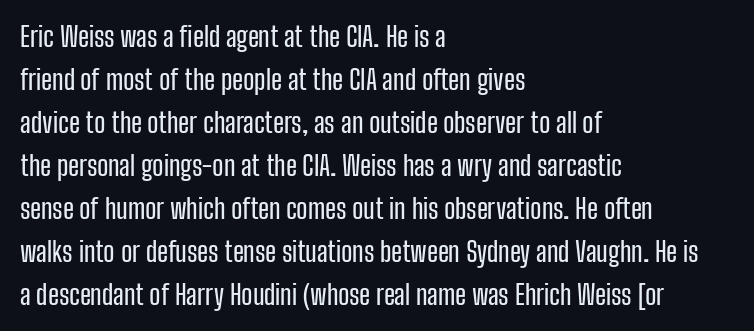
Notice how descenders clear the ascenders below comfortably — that's standard leading. Rendered with straight, roman letterforms. These lines keep a tight, regular rhythm from letter to letter. Only glyphs here, with clear space below each row. Line beginnings align vertically; line endings do not.
